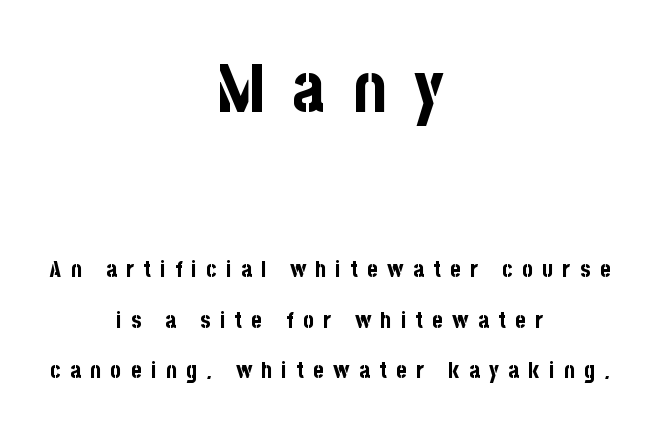
You could not count columns in this text — the font is proportionally spaced. Type style note: lacks serifs. Type without underlining. The axis of the letterforms is exactly vertical. The passage shown stacks its lines with a broad gap. These lines are centered, leaving both edges ragged.
